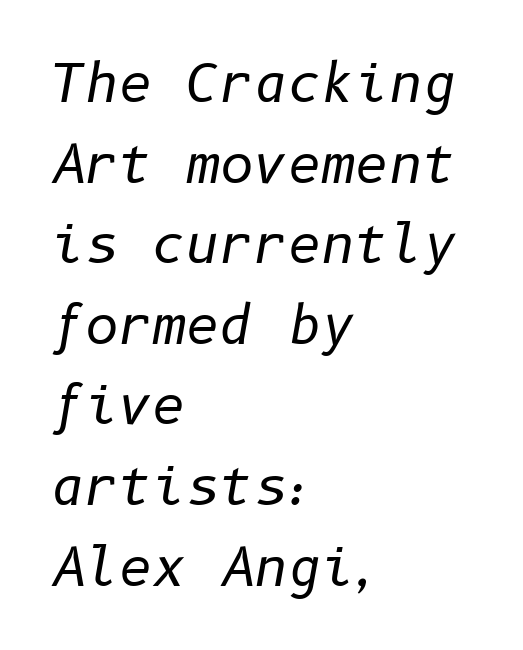
The image shows 52 px regular-weight type, italic (leaning right); set left-aligned, normal line spacing (1.55x), normal letter spacing, not underlined; low stroke contrast and a medium x-height.
